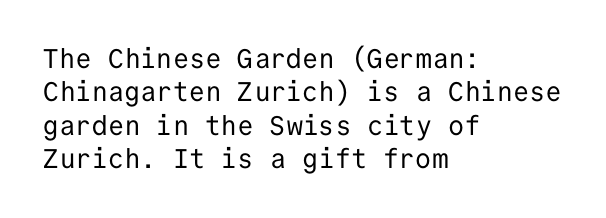
{"italic": "no", "bold": "no", "underline": "no", "align": "left", "line_spacing_ratio": 1.24, "letter_spacing": "normal", "letter_spacing_em": 0.0, "glyph_px": 27}
